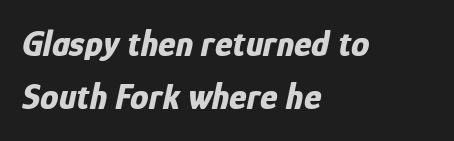
Looking at the ascenders, they clearly lean. The face used here is proportionally spaced, like ordinary book or web type. Notice how the passage keeps a crisp vertical edge on the left only. The letterforms sit shoulder to shoulder at normal distance. This block has exactly the height ordinary leading produces.
